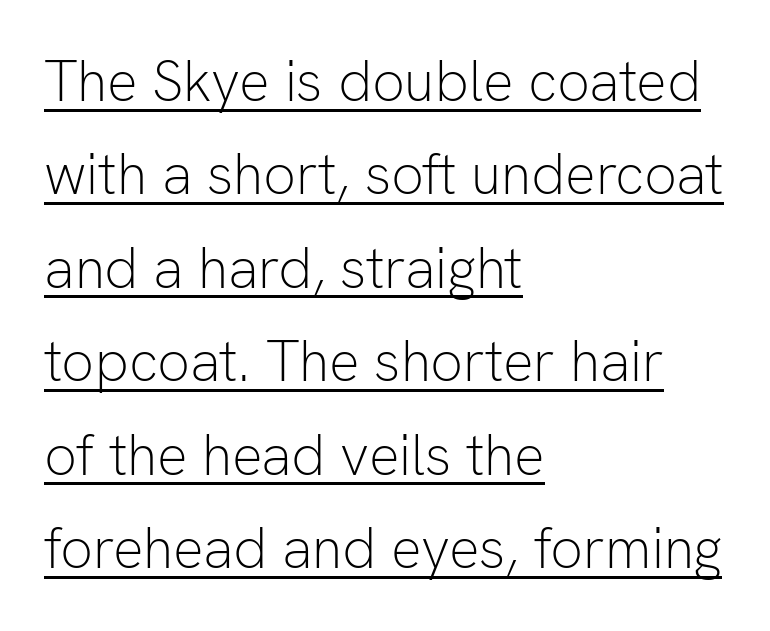
The image shows 57 px light sans-serif type, upright; set left-aligned, normal line spacing (1.64x), normal letter spacing, underlined; low stroke contrast and a medium x-height.
